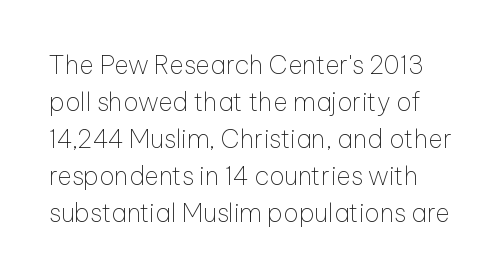
{"italic": "no", "bold": "no", "underline": "no", "line_spacing": "normal", "line_spacing_ratio": 1.48, "letter_spacing": "normal", "letter_spacing_em": 0.0, "glyph_px": 25}
